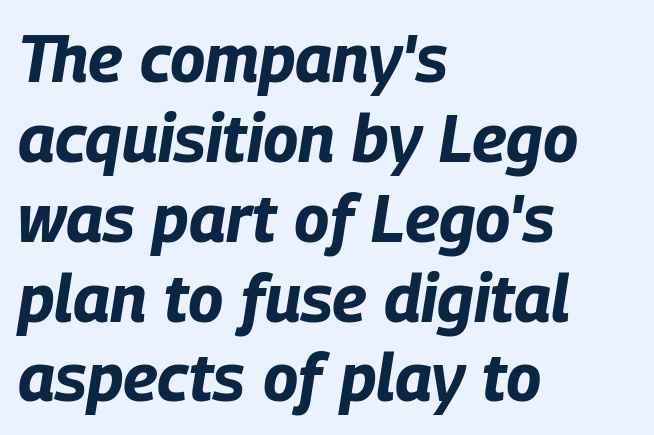
{"italic": "yes", "lean": "right", "slant_degrees": 9, "bold": "yes", "weight": "bold", "width": "condensed", "stroke_contrast": "low", "x_height": "large", "monospaced": "no", "underline": "no", "align": "left", "line_spacing_ratio": 1.21, "letter_spacing": "normal", "letter_spacing_em": 0.0, "glyph_px": 66}
